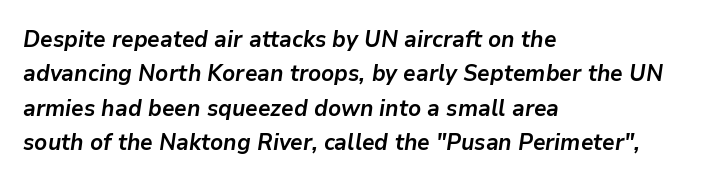
Rule under the text: the space is simply empty. Typographic density is high because the face is bold. Here the glyphs are tracked normally, forming tight word shapes. If you drew a line through each stem, it would be angled.
